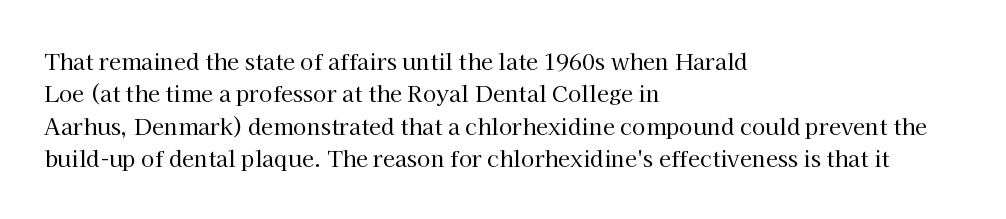
Does extra space separate the letters? No, they use regular spacing. Compared with a typical body face, this is equally light or lighter still. Casual observation: everything's shoved over to the left. This sample keeps an unexceptional amount of space between lines.
